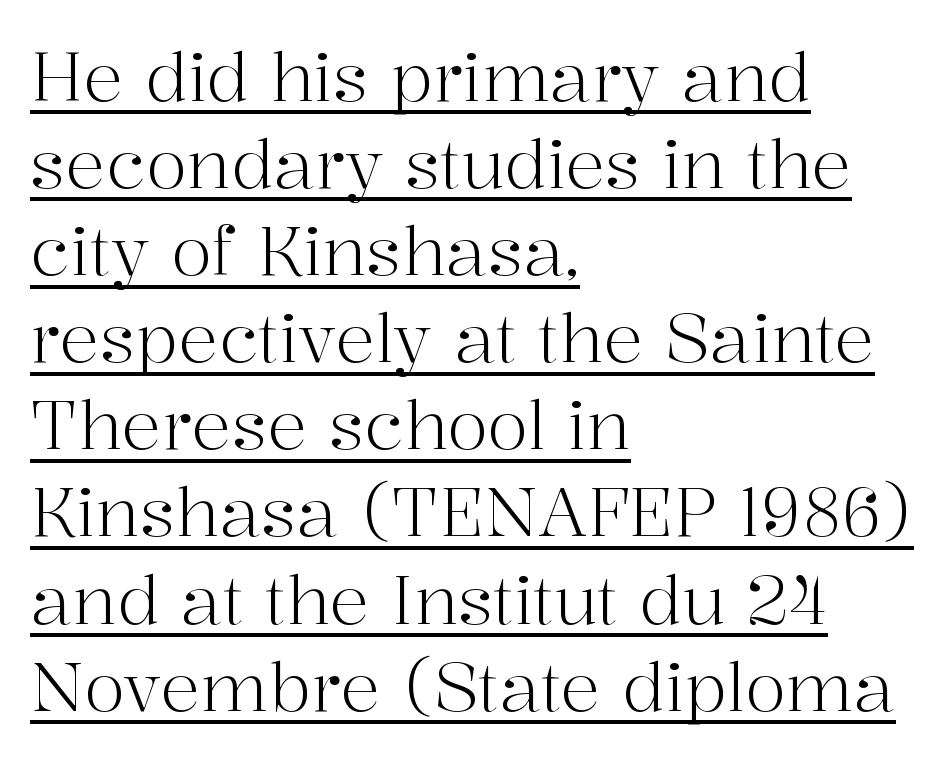
The image shows 67 px light serif type, upright; set left-aligned, normal line spacing (1.3x), normal letter spacing, underlined; high stroke contrast and a medium x-height.
